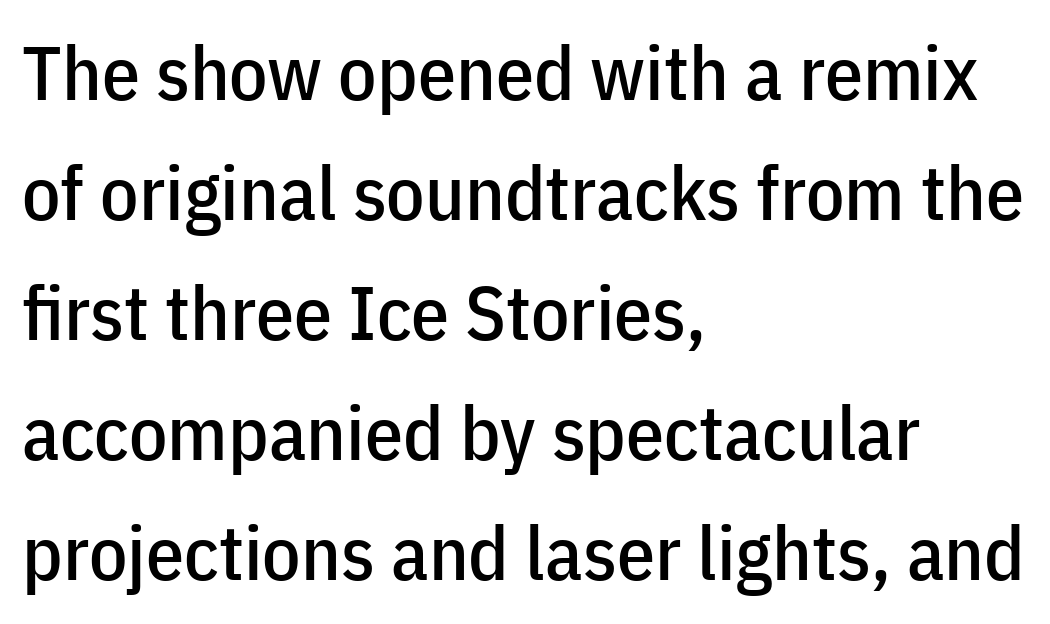
The ragged edge is on the right, which tells us the setting is flush left. Here the designer chose a conventional face with non-uniform glyph widths. Standard letterfit; no display-style spreading of the glyphs. When letters stand straight like this, we call the style roman or upright. Check the space under the baseline: it is left empty. Unlike a traditional serif, this face leaves its strokes unadorned.
